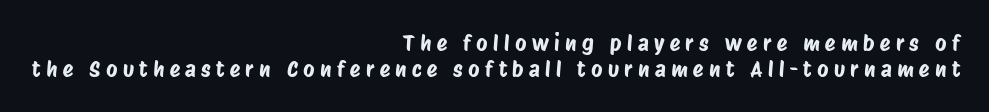
Rule under the text: the space is simply empty. Line ends are locked; line starts wander. You could only call the tracking loose — the letters float apart.
